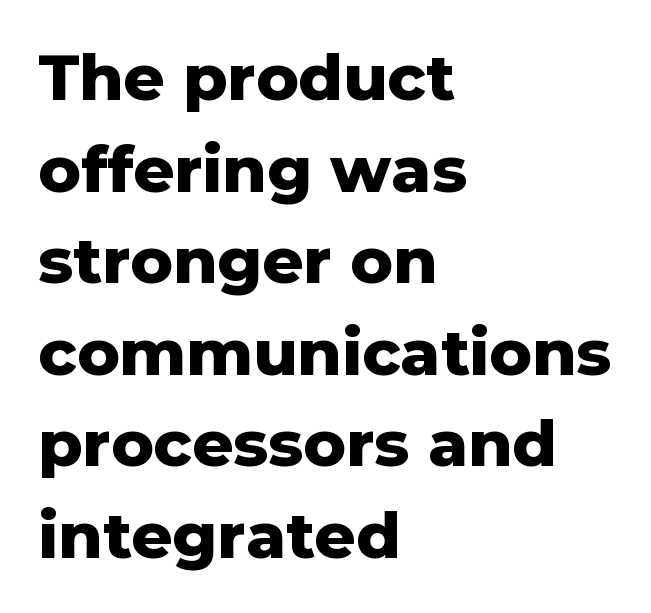
The image shows 64 px heavy sans-serif type, upright; set left-aligned, normal line spacing (1.43x), normal letter spacing, not underlined; low stroke contrast and a medium x-height.
